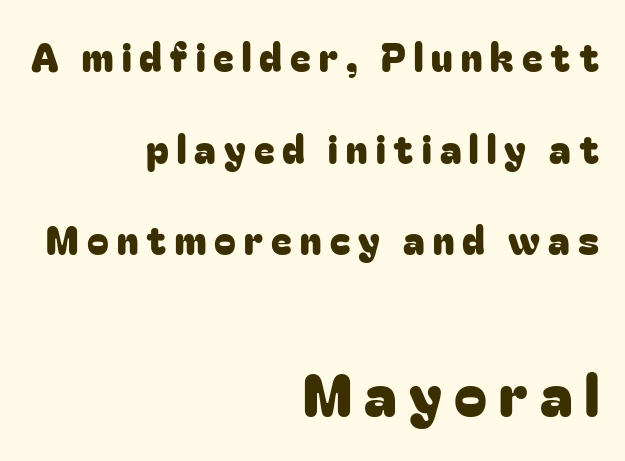
The image shows 59 px sans-serif type, upright; set right-aligned, loose line spacing (2.35x), unusually wide letter spacing (+0.21 em), not underlined; the second (bottom) block is 1.51x larger; low stroke contrast and a medium x-height.
